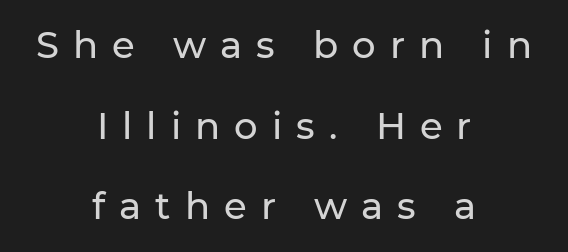
Q: Is the text italic (slanted)? A: No, it is upright.
Q: Is the typeface a serif or a sans-serif typeface? A: Sans-serif.
Q: Is the text underlined? A: No.
Q: How is the paragraph aligned? A: Centered.
Q: Is the spacing between letters normal or unusually wide? A: Unusually wide.
Q: Is the spacing between lines tight, normal or loose? A: Loose.
Q: Width (condensed, normal, or wide)? A: Normal.
Q: Stroke contrast? A: Low.
Q: x-height? A: Medium.
Q: Monospaced? A: No.
